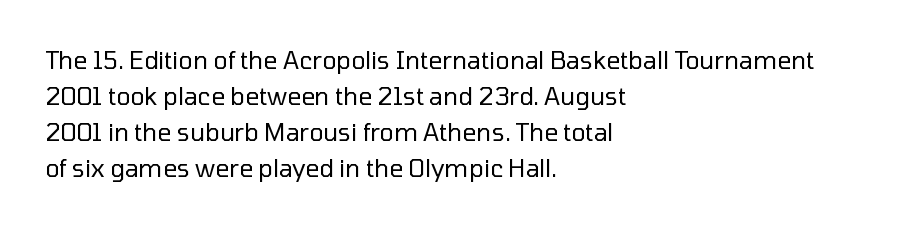
Q: Is the text bold? A: No.
Q: Is the text italic (slanted)? A: No, it is upright.
Q: Is the text underlined? A: No.
Q: How is the paragraph aligned? A: Left-aligned.
Q: Is the spacing between letters normal or unusually wide? A: Normal.
Q: Is the spacing between lines tight, normal or loose? A: Normal.
